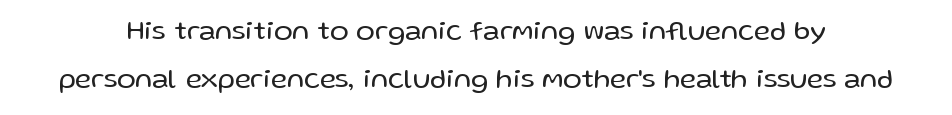
You could call the tracking neutral — neither tight nor loose. Style check: upright. The foot of each line stays bare and open. A typesetter would call this proportional, since set widths differ per character. Are there feet on the stems? There aren't — it's a sans. The letters look calm and open, with moderate or lighter stems.
